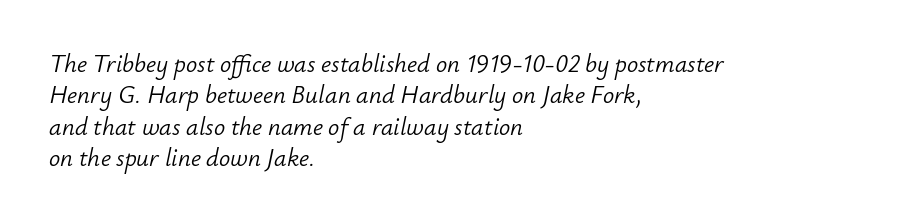
The image shows 25 px text type, italic (leaning right); set left-aligned, normal line spacing (1.26x), normal letter spacing, not underlined.
